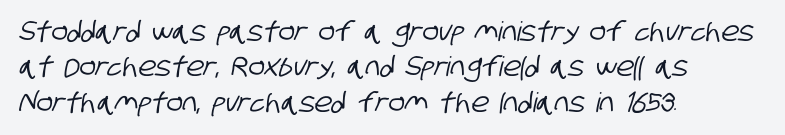
{"underline": "no", "align": "left", "line_spacing": "normal", "line_spacing_ratio": 1.31, "letter_spacing": "normal", "letter_spacing_em": 0.0, "glyph_px": 27}
